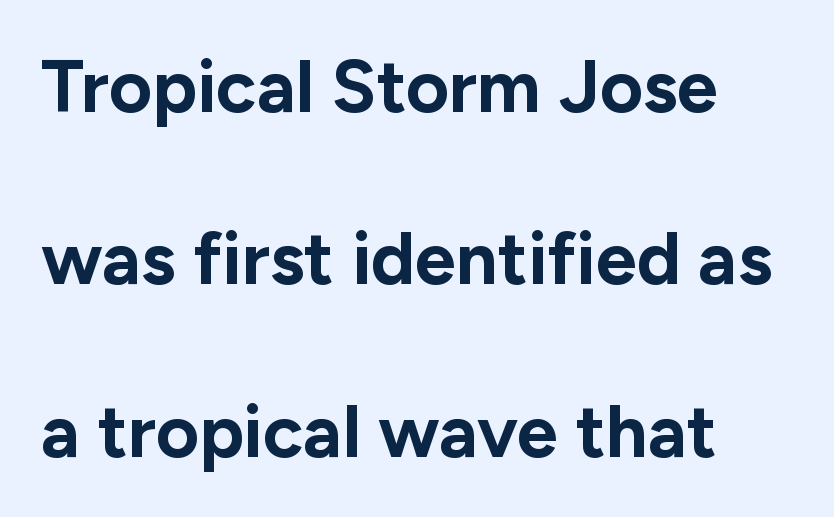
Q: Is the text bold? A: Yes.
Q: Is the text italic (slanted)? A: No, it is upright.
Q: Is the typeface a serif or a sans-serif typeface? A: Sans-serif.
Q: Is the text underlined? A: No.
Q: How is the paragraph aligned? A: Left-aligned.
Q: Is the spacing between letters normal or unusually wide? A: Normal.
Q: Is the spacing between lines tight, normal or loose? A: Loose.
Q: Width (condensed, normal, or wide)? A: Normal.
Q: Stroke contrast? A: Low.
Q: x-height? A: Medium.
Q: Monospaced? A: No.
